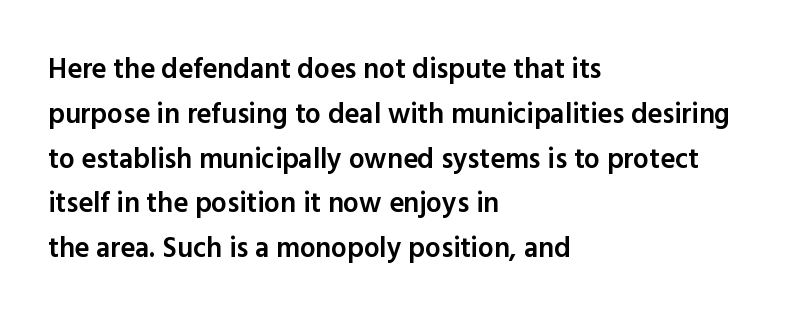
The image shows 28 px semibold sans-serif type, upright; set left-aligned, normal line spacing (1.6x), normal letter spacing, not underlined; a medium x-height.
